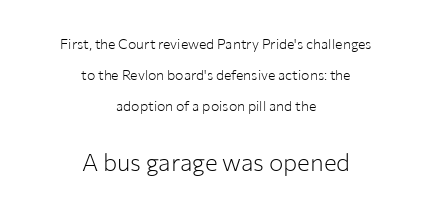
Q: Is the text bold? A: No.
Q: Is the text italic (slanted)? A: No, it is upright.
Q: Is the text underlined? A: No.
Q: How is the paragraph aligned? A: Centered.
Q: Is the spacing between letters normal or unusually wide? A: Normal.
Q: Is the spacing between lines tight, normal or loose? A: Loose.
Q: Which block of text is set in a larger size, the first (top) or the second (bottom)? A: The second (bottom) one.
